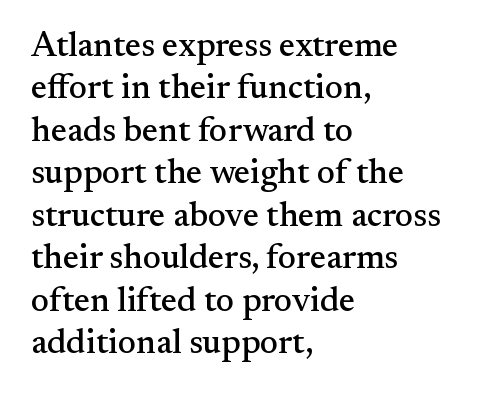
Q: Is the text italic (slanted)? A: No, it is upright.
Q: Is the typeface a serif or a sans-serif typeface? A: Serif.
Q: Is the text underlined? A: No.
Q: How is the paragraph aligned? A: Left-aligned.
Q: Is the spacing between letters normal or unusually wide? A: Normal.
Q: Is the spacing between lines tight, normal or loose? A: Normal.
Q: Width (condensed, normal, or wide)? A: Normal.
Q: Stroke contrast? A: Medium.
Q: x-height? A: Small.
Q: Monospaced? A: No.
